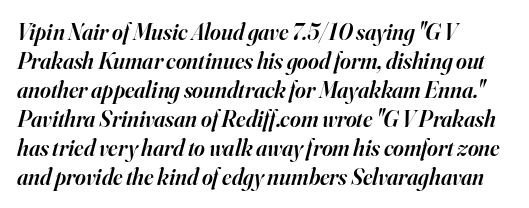
{"italic": "yes", "lean": "right", "slant_degrees": 16, "bold": "semi", "underline": "no", "align": "left", "line_spacing": "normal", "line_spacing_ratio": 1.26, "letter_spacing": "normal", "letter_spacing_em": 0.0, "glyph_px": 23}
